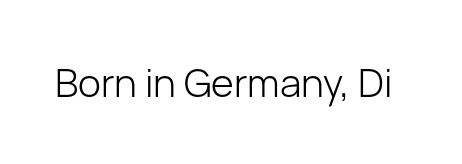
The image shows 39 px light sans-serif type, upright; set normal letter spacing, not underlined; low stroke contrast and a medium x-height.
